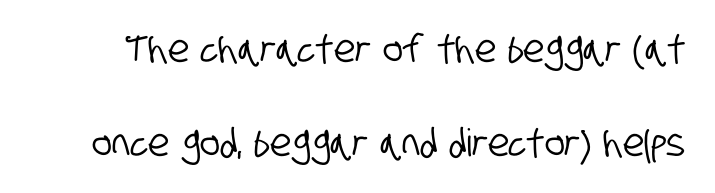
Q: Is the typeface a serif or a sans-serif typeface? A: Sans-serif.
Q: Is the text underlined? A: No.
Q: Is the spacing between letters normal or unusually wide? A: Normal.
Q: Is the spacing between lines tight, normal or loose? A: Loose.
Q: Width (condensed, normal, or wide)? A: Condensed.
Q: Stroke contrast? A: Low.
Q: x-height? A: Large.
Q: Monospaced? A: No.
